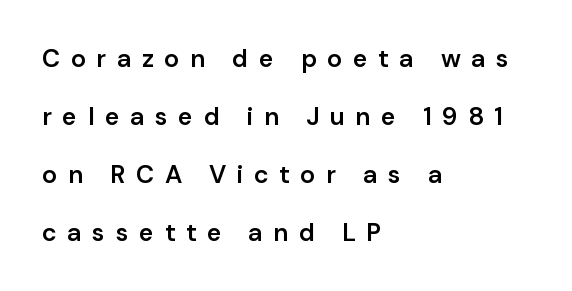
The image shows 25 px text type, upright; set left-aligned, loose line spacing (2.32x), unusually wide letter spacing (+0.42 em), not underlined.
